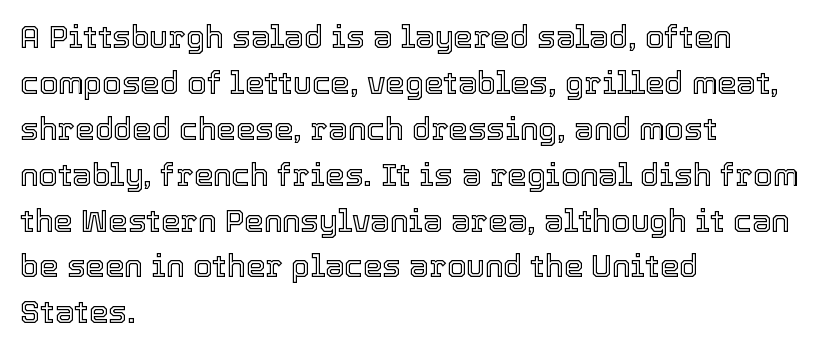
The image shows 31 px text type, upright; set left-aligned, normal line spacing (1.48x), normal letter spacing, not underlined; a medium x-height.
